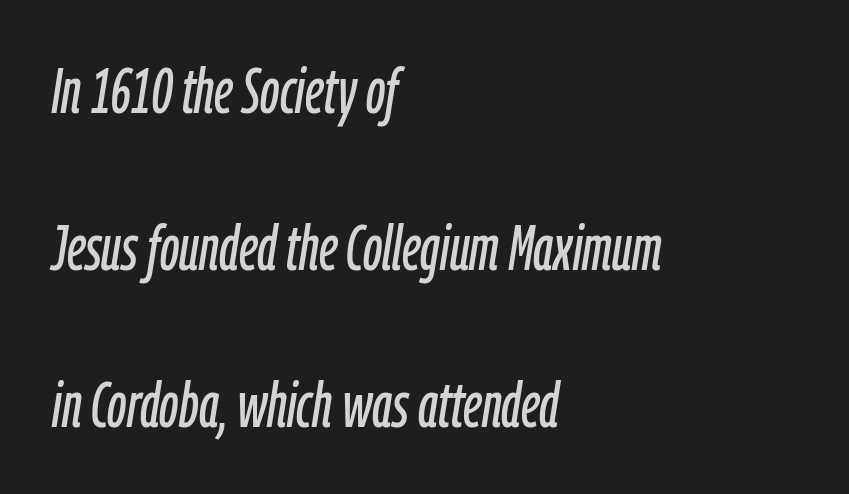
The image shows 63 px condensed type, italic (leaning right); set left-aligned, loose line spacing (2.49x), normal letter spacing, not underlined; low stroke contrast and a medium x-height.
